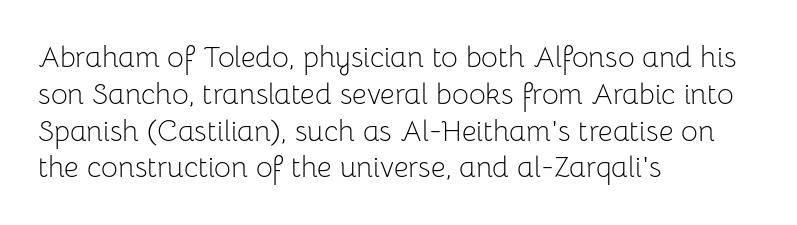
The image shows 29 px light sans-serif type, upright; set left-aligned, normal line spacing (1.27x), normal letter spacing, not underlined; low stroke contrast and a medium x-height.
